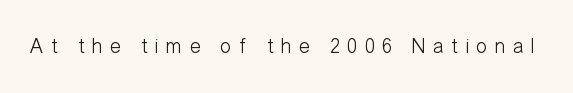
Q: Is the text bold? A: No.
Q: Is the text italic (slanted)? A: No, it is upright.
Q: Is the text underlined? A: No.
Q: Is the spacing between letters normal or unusually wide? A: Unusually wide.
